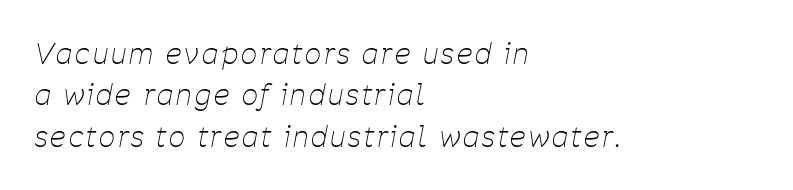
Q: Is the text bold? A: No.
Q: Is the text italic (slanted)? A: Yes, it leans right by about 11 degrees.
Q: Is the text underlined? A: No.
Q: How is the paragraph aligned? A: Left-aligned.
Q: Is the spacing between lines tight, normal or loose? A: Normal.
Q: Width (condensed, normal, or wide)? A: Condensed.
Q: Stroke contrast? A: Low.
Q: x-height? A: Medium.
Q: Monospaced? A: No.
